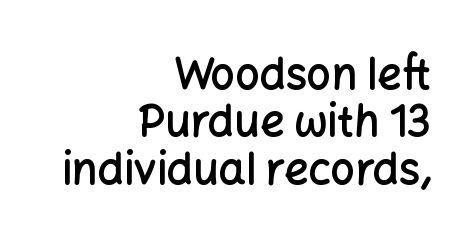
Q: Is the text bold? A: Semi-bold.
Q: Is the text italic (slanted)? A: No, it is upright.
Q: Is the typeface a serif or a sans-serif typeface? A: Sans-serif.
Q: Is the text underlined? A: No.
Q: How is the paragraph aligned? A: Right-aligned.
Q: Is the spacing between letters normal or unusually wide? A: Normal.
Q: Is the spacing between lines tight, normal or loose? A: Tight.
Q: Width (condensed, normal, or wide)? A: Normal.
Q: Stroke contrast? A: Low.
Q: x-height? A: Medium.
Q: Monospaced? A: No.
